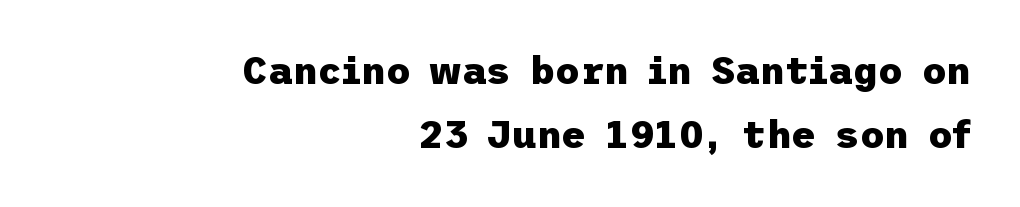
Q: Is the text bold? A: Yes.
Q: Is the text italic (slanted)? A: No, it is upright.
Q: Is the typeface a serif or a sans-serif typeface? A: Sans-serif.
Q: Is the text underlined? A: No.
Q: How is the paragraph aligned? A: Right-aligned.
Q: Is the spacing between letters normal or unusually wide? A: Normal.
Q: Is the spacing between lines tight, normal or loose? A: Normal.
Q: Width (condensed, normal, or wide)? A: Normal.
Q: Stroke contrast? A: Low.
Q: x-height? A: Medium.
